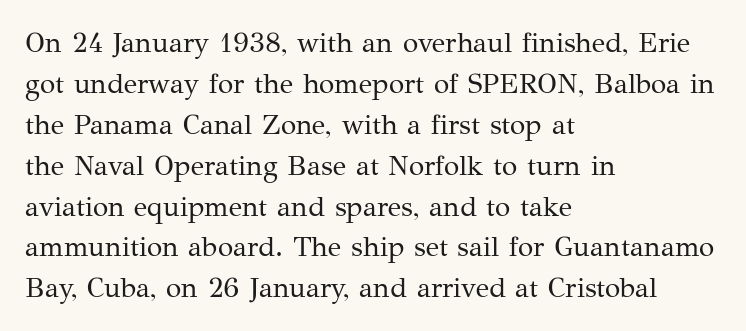
{"serif": "yes", "italic": "no", "bold": "no", "weight": "regular", "width": "normal", "stroke_contrast": "medium", "x_height": "medium", "monospaced": "no", "underline": "no", "align": "left", "line_spacing": "normal", "line_spacing_ratio": 1.46, "letter_spacing": "normal", "letter_spacing_em": 0.0, "glyph_px": 28}
